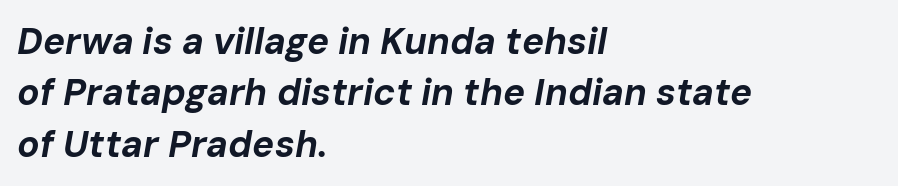
The image shows 37 px bold type, italic (leaning right); set left-aligned, normal line spacing (1.39x), normal letter spacing, not underlined; low stroke contrast and a medium x-height.
